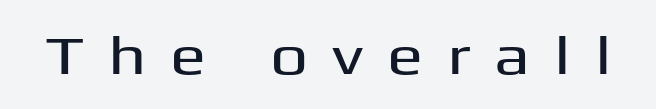
Q: Is the text italic (slanted)? A: No, it is upright.
Q: Is the typeface a serif or a sans-serif typeface? A: Sans-serif.
Q: Is the text underlined? A: No.
Q: Is the spacing between letters normal or unusually wide? A: Unusually wide.
Q: Width (condensed, normal, or wide)? A: Wide.
Q: Stroke contrast? A: Medium.
Q: x-height? A: Medium.
Q: Monospaced? A: No.
